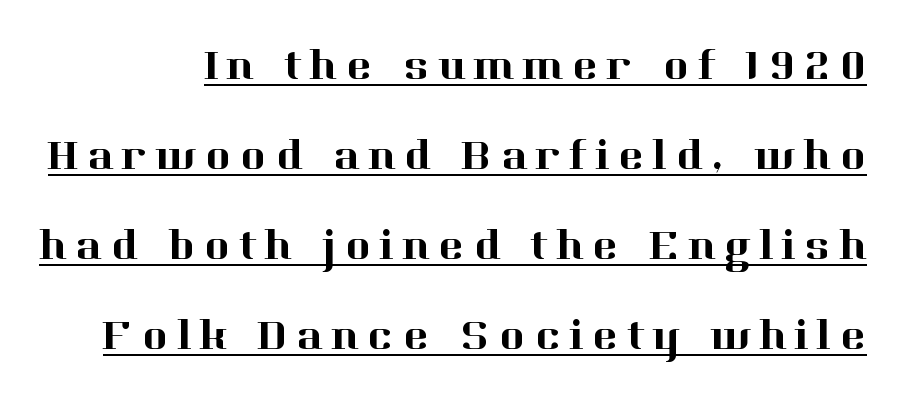
The image shows 43 px serif type, upright; set loose line spacing (2.09x), unusually wide letter spacing (+0.21 em), underlined; high stroke contrast and a medium x-height.
